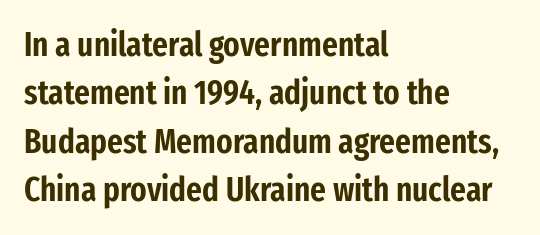
Teacher's note: observe the even left margin — that is flush-left alignment. This sample uses plain, unmodified letter spacing. Think of a printed novel: that variable character pitch is what you see here. Bare-footed words on every line. Grotesque or geometric, the face here clearly has no serifs.
